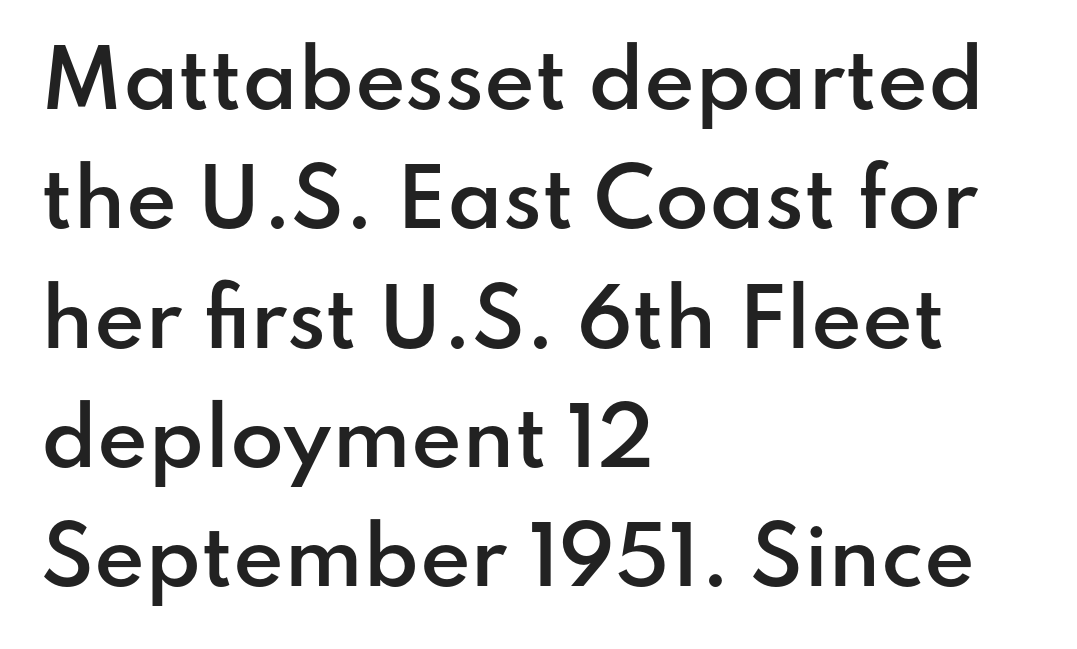
The image shows 78 px semibold sans-serif type, upright; set left-aligned, normal line spacing (1.53x), normal letter spacing, not underlined; low stroke contrast and a small x-height.
